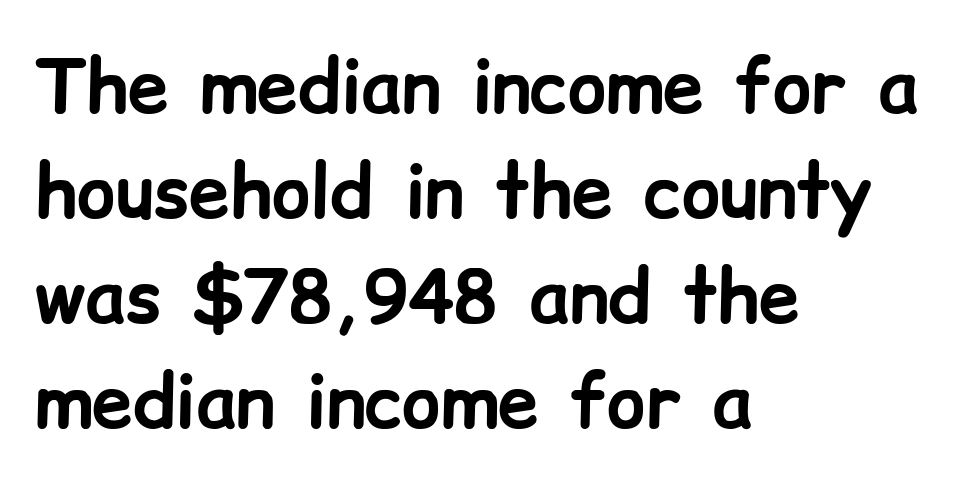
Students, observe: this is what conventionally led text looks like. In CSS terms this would be text-align: left. Stroke terminals: plain, sans-serif. The horizontal fit of the characters is conventional and even. The rendering uses natural spacing where letterforms have individual widths. The typography opts for an upright posture over an oblique one.
